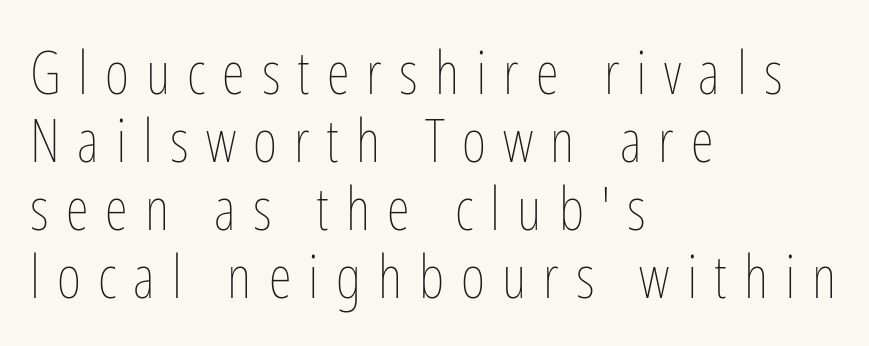
Q: Is the text bold? A: No.
Q: Is the text italic (slanted)? A: No, it is upright.
Q: Is the text underlined? A: No.
Q: How is the paragraph aligned? A: Left-aligned.
Q: Is the spacing between letters normal or unusually wide? A: Unusually wide.
Q: Is the spacing between lines tight, normal or loose? A: Tight.
Q: Width (condensed, normal, or wide)? A: Condensed.
Q: Stroke contrast? A: Low.
Q: x-height? A: Medium.
Q: Monospaced? A: No.
